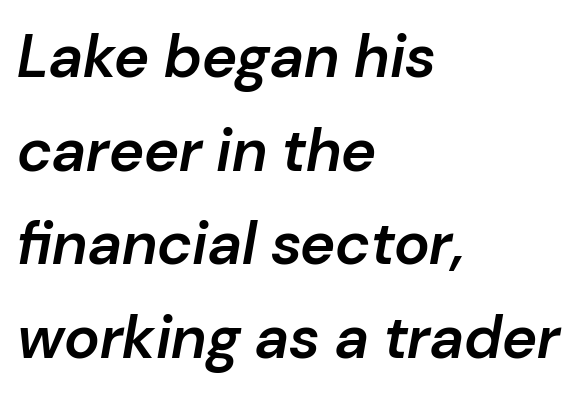
Q: Is the text bold? A: Semi-bold.
Q: Is the text italic (slanted)? A: Yes, it leans right by about 10 degrees.
Q: Is the text underlined? A: No.
Q: How is the paragraph aligned? A: Left-aligned.
Q: Is the spacing between letters normal or unusually wide? A: Normal.
Q: Is the spacing between lines tight, normal or loose? A: Normal.
Q: Width (condensed, normal, or wide)? A: Normal.
Q: Stroke contrast? A: Low.
Q: x-height? A: Medium.
Q: Monospaced? A: No.
